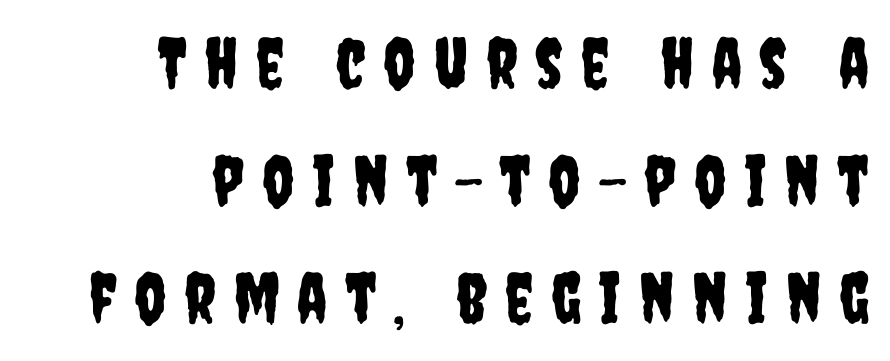
Is this a fixed-width face? No — the glyphs have proportional, varying widths. Between one letter and the next there's a generous, obvious gap. The designer left line spacing at the default. When letters stand straight like this, we call the style roman or upright.
